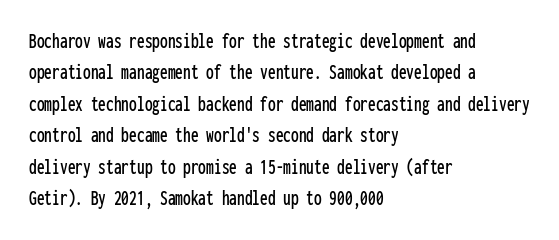
Quick note: underline off. Interline gaps are of average width in this sample. Notice how the stems are strictly vertical — no italics here. How are the letters spaced? Ordinarily, with no added tracking. The lines are quadded left.
